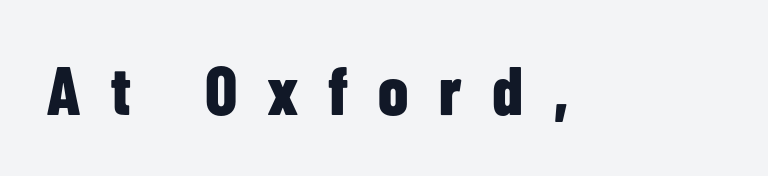
{"serif": "no", "italic": "no", "bold": "yes", "weight": "bold", "width": "condensed", "stroke_contrast": "low", "x_height": "medium", "monospaced": "no", "underline": "no", "letter_spacing": "wide", "letter_spacing_em": 0.45, "glyph_px": 68}
